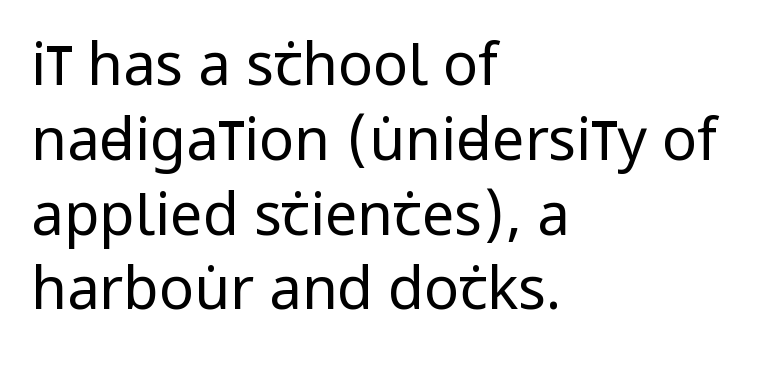
Line beginnings align vertically; line endings do not. Quick note: underline off. Nothing sits at the stroke ends, so this counts as sans-serif. Each word holds together tightly as a unit, with standard inter-letter gaps. The characters are drawn with everyday or finer stroke widths. Vertically, the passage feels balanced, rows spaced as you'd expect.
